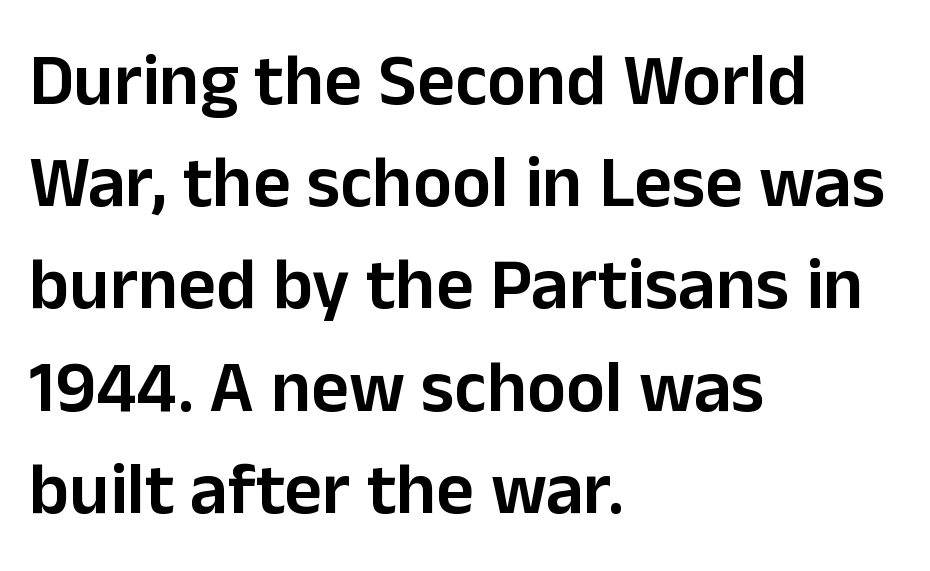
{"serif": "no", "italic": "no", "bold": "semi", "weight": "semibold", "width": "normal", "stroke_contrast": "low", "x_height": "medium", "monospaced": "no", "underline": "no", "align": "left", "line_spacing": "normal", "line_spacing_ratio": 1.4, "letter_spacing": "normal", "letter_spacing_em": 0.0, "glyph_px": 73}
